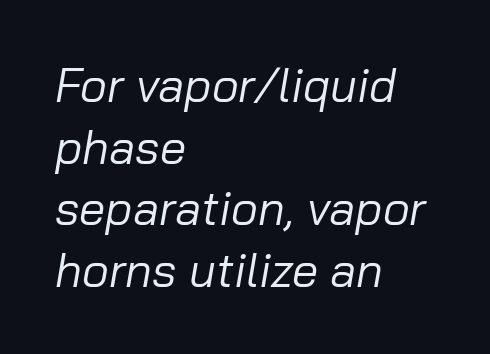
Q: Is the text bold? A: No.
Q: Is the text italic (slanted)? A: Yes, it leans right by about 10 degrees.
Q: Is the text underlined? A: No.
Q: How is the paragraph aligned? A: Left-aligned.
Q: Is the spacing between letters normal or unusually wide? A: Normal.
Q: Is the spacing between lines tight, normal or loose? A: Normal.
Q: Width (condensed, normal, or wide)? A: Normal.
Q: Stroke contrast? A: Low.
Q: x-height? A: Medium.
Q: Monospaced? A: No.
